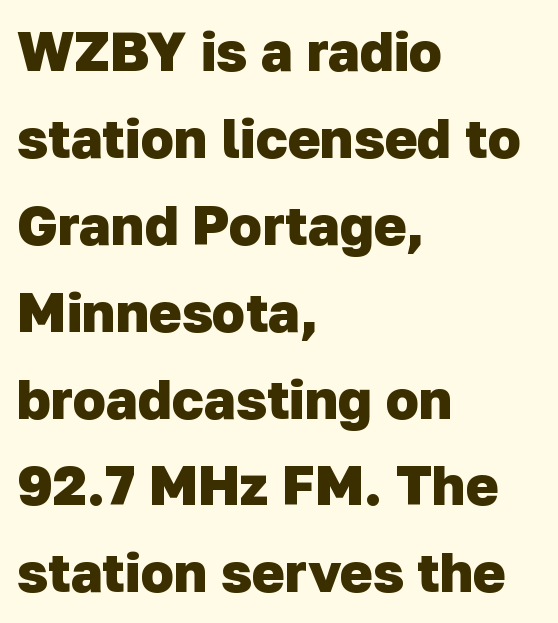
The image shows 55 px heavy sans-serif type; set left-aligned, normal line spacing (1.58x), normal letter spacing, not underlined; low stroke contrast and a medium x-height.
